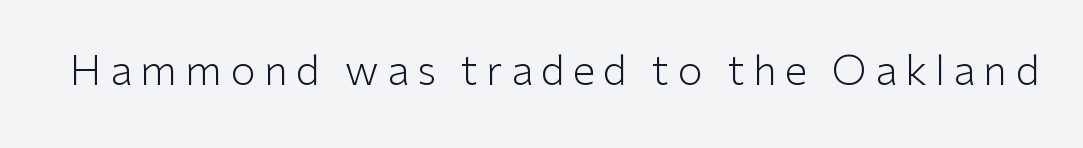
Is the letter spacing exaggerated? Yes — the characters are pushed far apart. The axis of the letterforms is exactly vertical. Think of a printed novel: that variable character pitch is what you see here. Are there feet on the stems? There aren't — it's a sans.
